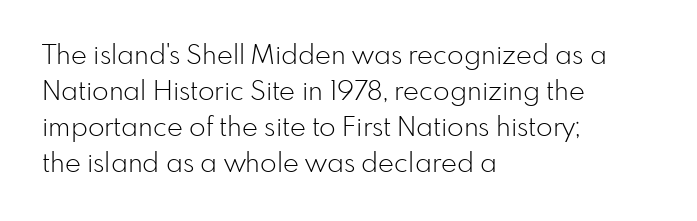
Q: Is the text bold? A: No.
Q: Is the text italic (slanted)? A: No, it is upright.
Q: Is the text underlined? A: No.
Q: How is the paragraph aligned? A: Left-aligned.
Q: Is the spacing between letters normal or unusually wide? A: Normal.
Q: Is the spacing between lines tight, normal or loose? A: Normal.
